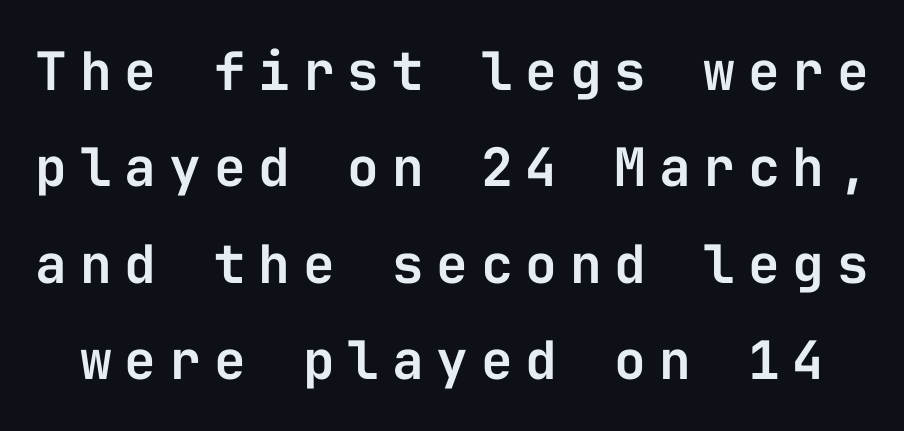
{"serif": "no", "italic": "no", "width": "normal", "stroke_contrast": "low", "x_height": "medium", "monospaced": "yes", "underline": "no", "line_spacing_ratio": 1.82, "letter_spacing": "wide", "letter_spacing_em": 0.24, "glyph_px": 53}
